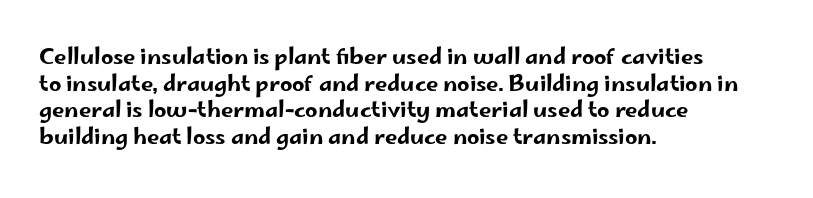
Q: Is the text italic (slanted)? A: No, it is upright.
Q: Is the text underlined? A: No.
Q: How is the paragraph aligned? A: Left-aligned.
Q: Is the spacing between letters normal or unusually wide? A: Normal.
